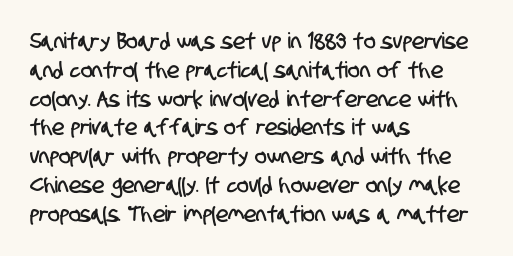
Honestly, the row spacing looks completely unremarkable. Anything drawn beneath the words? Only blank space. A student would call this left alignment; a typographer would say flush left, rag right. Default kerning and tracking; the words read as compact shapes.
